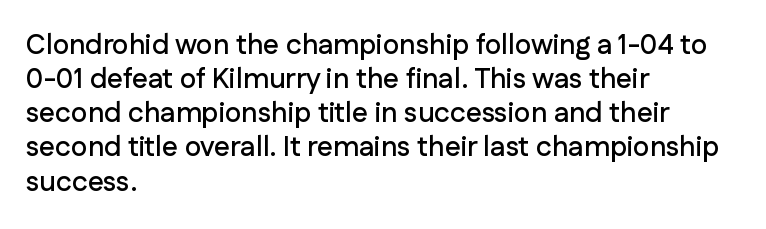
The image shows 28 px sans-serif type, upright; set left-aligned, line spacing 1.22x, normal letter spacing, not underlined; low stroke contrast and a medium x-height.
